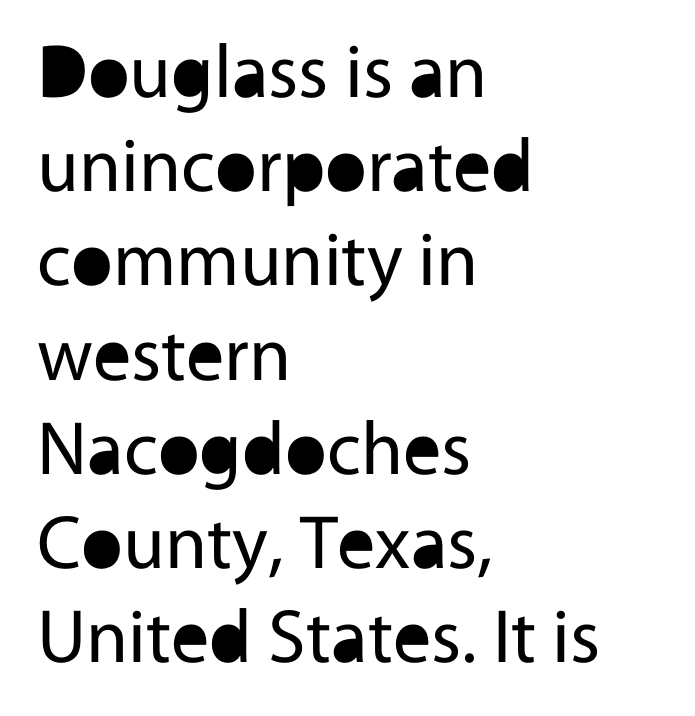
{"serif": "no", "italic": "no", "bold": "no", "weight": "regular", "width": "normal", "x_height": "medium", "monospaced": "no", "underline": "no", "align": "left", "line_spacing_ratio": 1.24, "letter_spacing": "normal", "letter_spacing_em": 0.0, "glyph_px": 76}
